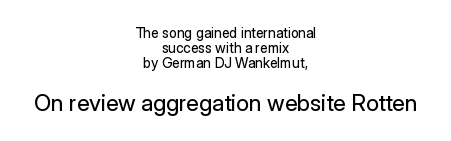
Q: Is the text bold? A: No.
Q: Is the text italic (slanted)? A: No, it is upright.
Q: Is the text underlined? A: No.
Q: How is the paragraph aligned? A: Centered.
Q: Is the spacing between letters normal or unusually wide? A: Normal.
Q: Is the spacing between lines tight, normal or loose? A: Tight.
Q: Which block of text is set in a larger size, the first (top) or the second (bottom)? A: The second (bottom) one.
